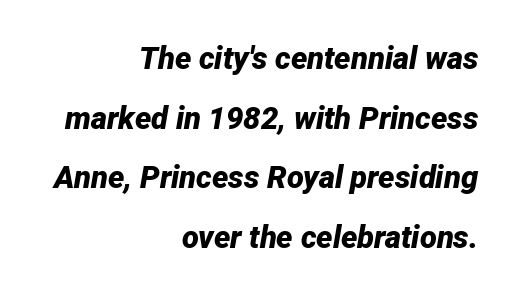
{"italic": "yes", "lean": "right", "slant_degrees": 12, "bold": "yes", "weight": "bold", "width": "normal", "stroke_contrast": "low", "x_height": "medium", "monospaced": "no", "underline": "no", "align": "right", "line_spacing": "loose", "line_spacing_ratio": 1.92, "letter_spacing": "normal", "letter_spacing_em": 0.0, "glyph_px": 31}
